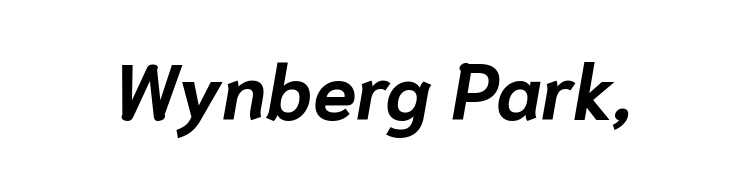
Q: Is the text bold? A: Yes.
Q: Is the text italic (slanted)? A: Yes, it leans right by about 10 degrees.
Q: Is the text underlined? A: No.
Q: Is the spacing between letters normal or unusually wide? A: Normal.
Q: Width (condensed, normal, or wide)? A: Normal.
Q: Stroke contrast? A: Low.
Q: x-height? A: Medium.
Q: Monospaced? A: No.
